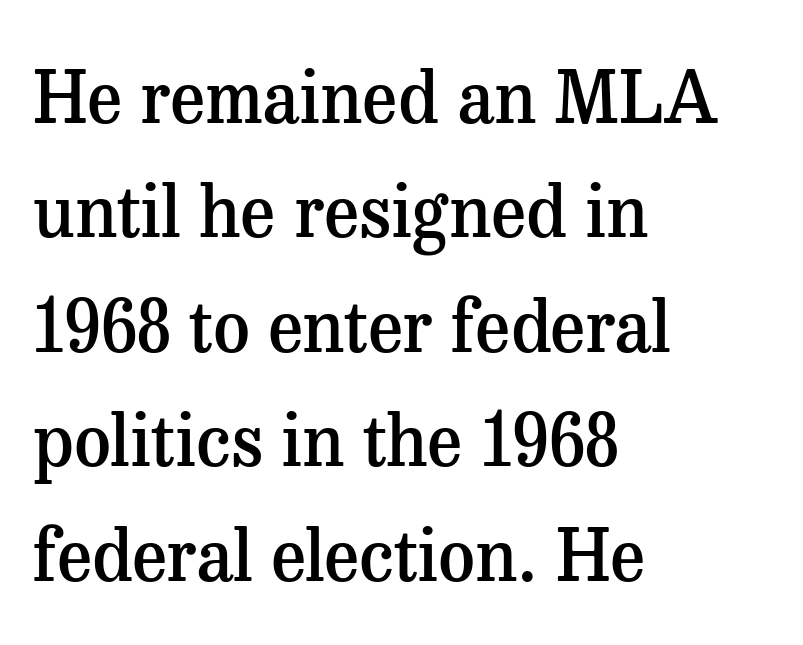
Q: Is the text bold? A: Semi-bold.
Q: Is the text italic (slanted)? A: No, it is upright.
Q: Is the typeface a serif or a sans-serif typeface? A: Serif.
Q: Is the text underlined? A: No.
Q: How is the paragraph aligned? A: Left-aligned.
Q: Is the spacing between letters normal or unusually wide? A: Normal.
Q: Is the spacing between lines tight, normal or loose? A: Normal.
Q: Width (condensed, normal, or wide)? A: Normal.
Q: Stroke contrast? A: Medium.
Q: x-height? A: Medium.
Q: Monospaced? A: No.
